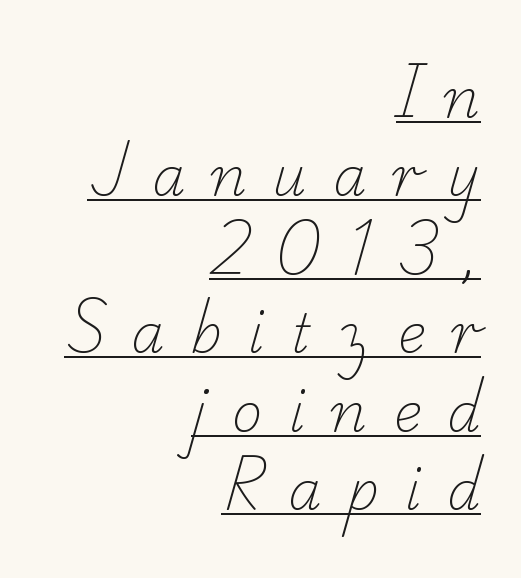
There is plenty of visible air inserted between adjacent glyphs. Horizontally, the lines are justified to the trailing edge only. Is the stroke heavy? The answer is a plain regular-or-lighter. Check the space under the baseline: a stroke is drawn there. The face used here is proportionally spaced, like ordinary book or web type. The letters carry serifs — small finishing strokes at the ends of their stems.
